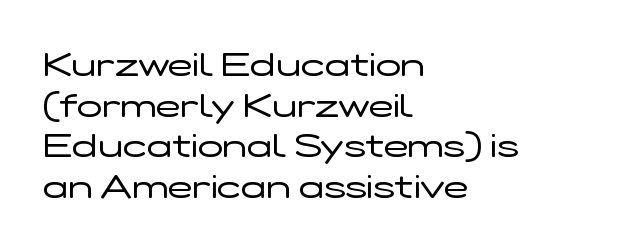
These lines stack with their left ends in a neat column. The axis of the letterforms is exactly vertical. Varying glyph widths throughout — classic text-font behaviour. Is this a heavy cut? Hardly; it is regular or lighter.
